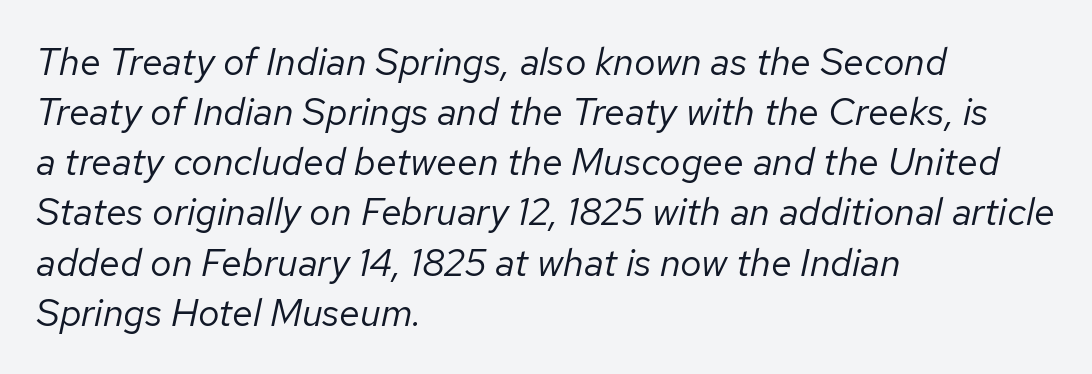
The image shows 38 px regular-weight type, italic (leaning right); set left-aligned, normal line spacing (1.32x), normal letter spacing, not underlined; low stroke contrast and a medium x-height.
